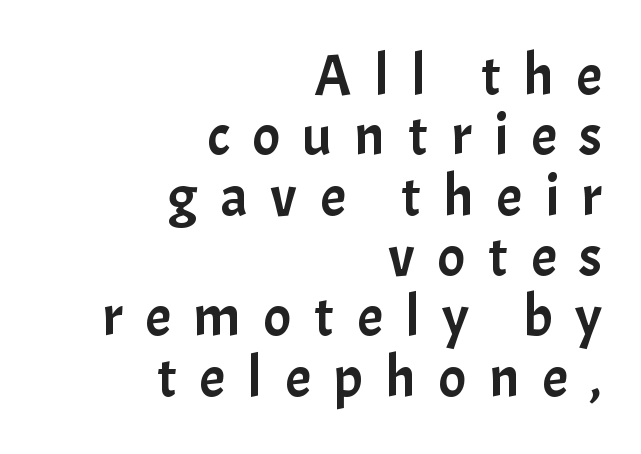
The image shows 58 px sans-serif type, upright; set right-aligned, tight line spacing (1.04x), unusually wide letter spacing (+0.39 em), not underlined; low stroke contrast and a medium x-height.
